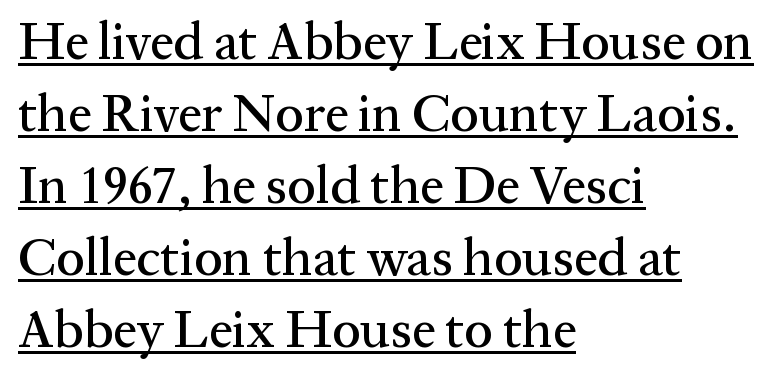
Q: Is the text italic (slanted)? A: No, it is upright.
Q: Is the typeface a serif or a sans-serif typeface? A: Serif.
Q: Is the text underlined? A: Yes.
Q: How is the paragraph aligned? A: Left-aligned.
Q: Is the spacing between letters normal or unusually wide? A: Normal.
Q: Is the spacing between lines tight, normal or loose? A: Normal.
Q: Width (condensed, normal, or wide)? A: Normal.
Q: Stroke contrast? A: Medium.
Q: x-height? A: Medium.
Q: Monospaced? A: No.
